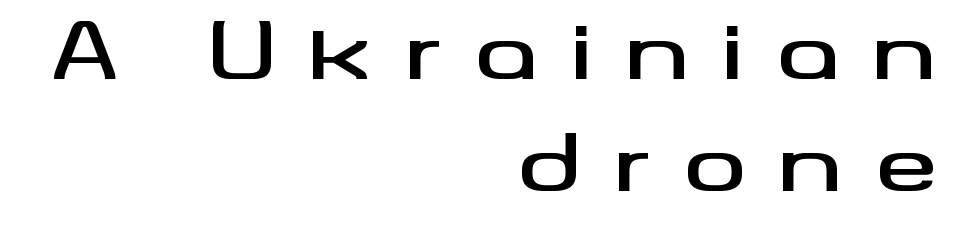
{"serif": "no", "italic": "no", "width": "wide", "stroke_contrast": "medium", "x_height": "small", "monospaced": "no", "underline": "no", "align": "right", "line_spacing": "normal", "line_spacing_ratio": 1.43, "letter_spacing": "wide", "letter_spacing_em": 0.41, "glyph_px": 78}
